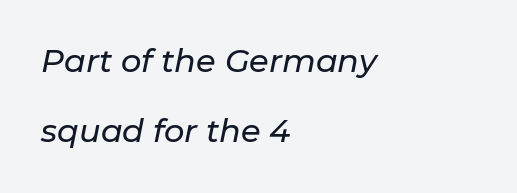
The passage shown stacks its lines with a broad gap. Horizontal alignment here is leftward, the default for most running prose. Underline: absent. The rendering uses natural spacing where letterforms have individual widths. These lines keep a tight, regular rhythm from letter to letter. Would a proofreader flag this as italicized? Yes.
